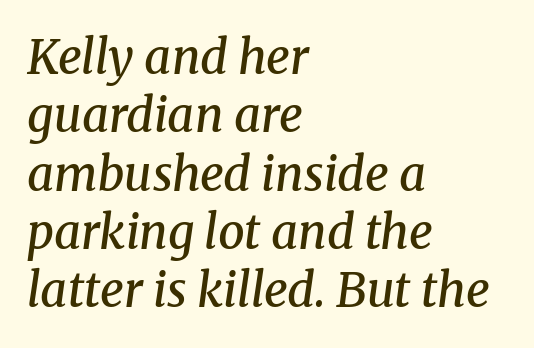
Q: Is the text bold? A: Semi-bold.
Q: Is the text italic (slanted)? A: Yes, it leans right by about 8 degrees.
Q: Is the typeface a serif or a sans-serif typeface? A: Serif.
Q: Is the text underlined? A: No.
Q: How is the paragraph aligned? A: Left-aligned.
Q: Is the spacing between letters normal or unusually wide? A: Normal.
Q: Width (condensed, normal, or wide)? A: Normal.
Q: Stroke contrast? A: Medium.
Q: x-height? A: Medium.
Q: Monospaced? A: No.
